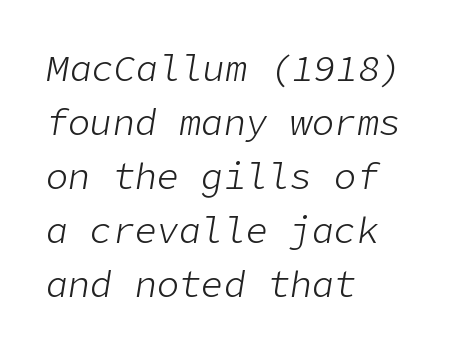
Q: Is the text bold? A: No.
Q: Is the text italic (slanted)? A: Yes, it leans right by about 9 degrees.
Q: Is the text underlined? A: No.
Q: How is the paragraph aligned? A: Left-aligned.
Q: Is the spacing between letters normal or unusually wide? A: Normal.
Q: Is the spacing between lines tight, normal or loose? A: Normal.
Q: Width (condensed, normal, or wide)? A: Normal.
Q: Stroke contrast? A: Low.
Q: x-height? A: Medium.
